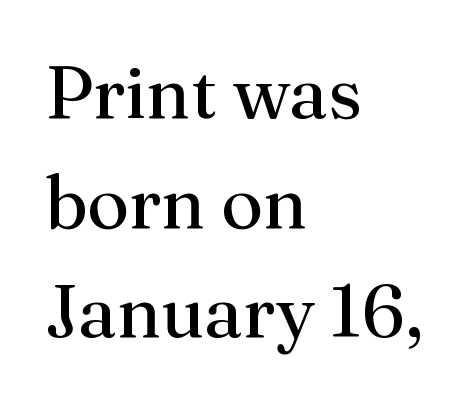
{"serif": "yes", "italic": "no", "bold": "no", "weight": "regular", "width": "normal", "stroke_contrast": "medium", "x_height": "medium", "monospaced": "no", "underline": "no", "align": "left", "line_spacing": "normal", "line_spacing_ratio": 1.48, "letter_spacing": "normal", "letter_spacing_em": 0.0, "glyph_px": 74}
